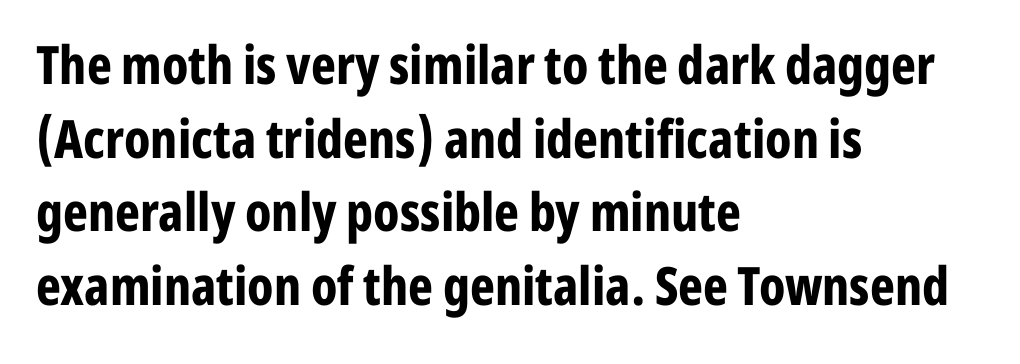
Q: Is the text bold? A: Yes.
Q: Is the text italic (slanted)? A: No, it is upright.
Q: Is the typeface a serif or a sans-serif typeface? A: Sans-serif.
Q: Is the text underlined? A: No.
Q: How is the paragraph aligned? A: Left-aligned.
Q: Is the spacing between letters normal or unusually wide? A: Normal.
Q: Is the spacing between lines tight, normal or loose? A: Normal.
Q: Width (condensed, normal, or wide)? A: Condensed.
Q: Stroke contrast? A: Low.
Q: x-height? A: Medium.
Q: Monospaced? A: No.
